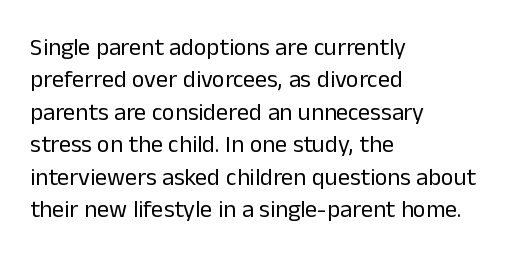
Q: Is the text bold? A: No.
Q: Is the text italic (slanted)? A: No, it is upright.
Q: Is the text underlined? A: No.
Q: How is the paragraph aligned? A: Left-aligned.
Q: Is the spacing between letters normal or unusually wide? A: Normal.
Q: Is the spacing between lines tight, normal or loose? A: Normal.
